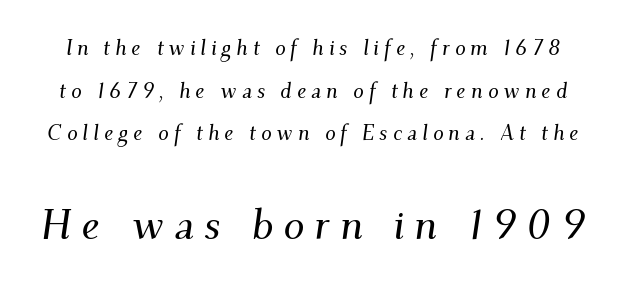
{"serif": "yes", "italic": "yes", "lean": "right", "slant_degrees": 9, "width": "normal", "stroke_contrast": "medium", "x_height": "small", "monospaced": "no", "underline": "no", "line_spacing": "loose", "line_spacing_ratio": 2.03, "letter_spacing": "wide", "letter_spacing_em": 0.24, "larger_block": "second", "size_ratio": 2.0, "glyph_px": 42}
